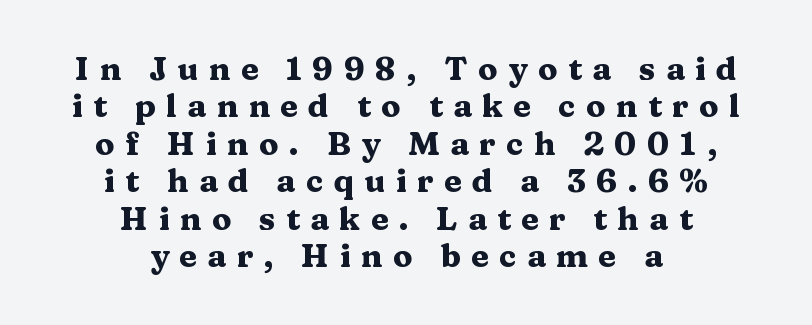
{"serif": "yes", "italic": "no", "bold": "yes", "weight": "heavy", "width": "wide", "stroke_contrast": "medium", "x_height": "medium", "monospaced": "no", "underline": "no", "align": "center", "line_spacing_ratio": 1.17, "letter_spacing": "wide", "letter_spacing_em": 0.33, "glyph_px": 32}
